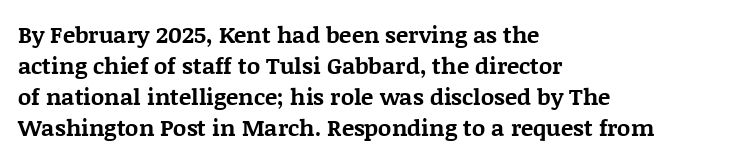
Q: Is the text bold? A: Yes.
Q: Is the text italic (slanted)? A: No, it is upright.
Q: Is the text underlined? A: No.
Q: How is the paragraph aligned? A: Left-aligned.
Q: Is the spacing between letters normal or unusually wide? A: Normal.
Q: Is the spacing between lines tight, normal or loose? A: Normal.
